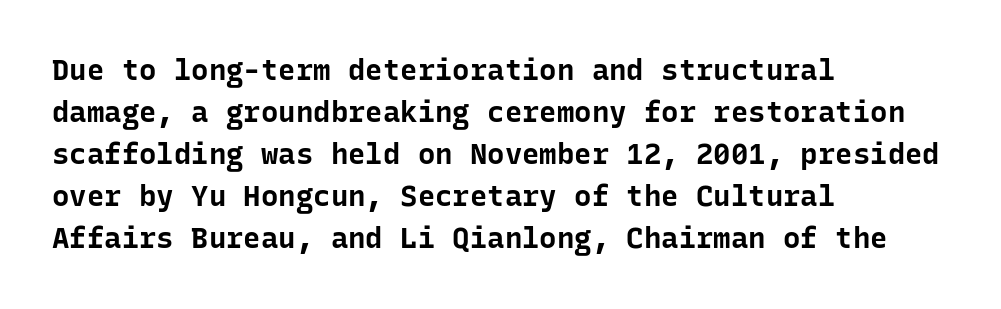
A typesetter would mark this as roman, not italic. What kind of face is this? One without serifs — a sans. The gap between lines stays unmarked. The vertical gap from one line to the next is medium.
